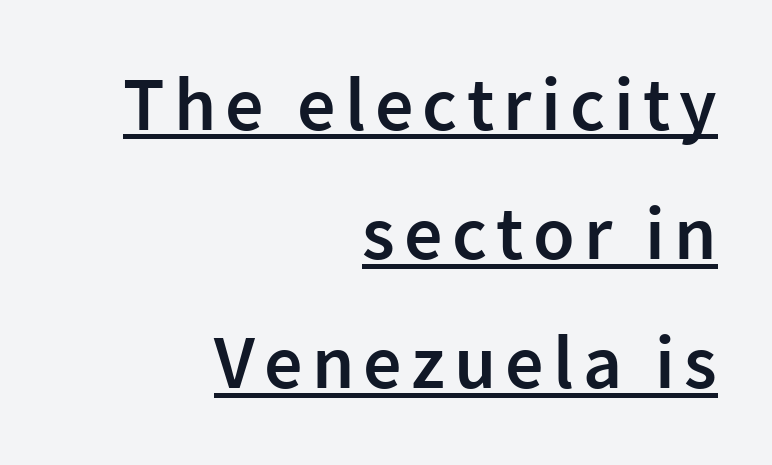
{"serif": "no", "italic": "no", "bold": "semi", "weight": "semibold", "width": "normal", "stroke_contrast": "low", "x_height": "medium", "monospaced": "no", "underline": "yes", "align": "right", "line_spacing": "normal", "line_spacing_ratio": 1.7, "glyph_px": 76}
